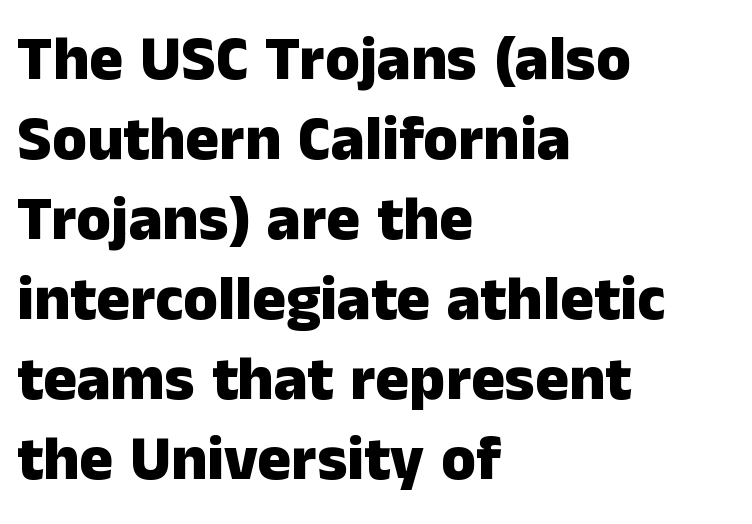
{"serif": "no", "italic": "no", "bold": "yes", "weight": "heavy", "width": "normal", "stroke_contrast": "low", "x_height": "medium", "monospaced": "no", "underline": "no", "align": "left", "line_spacing": "normal", "line_spacing_ratio": 1.27, "letter_spacing": "normal", "letter_spacing_em": 0.0, "glyph_px": 63}
